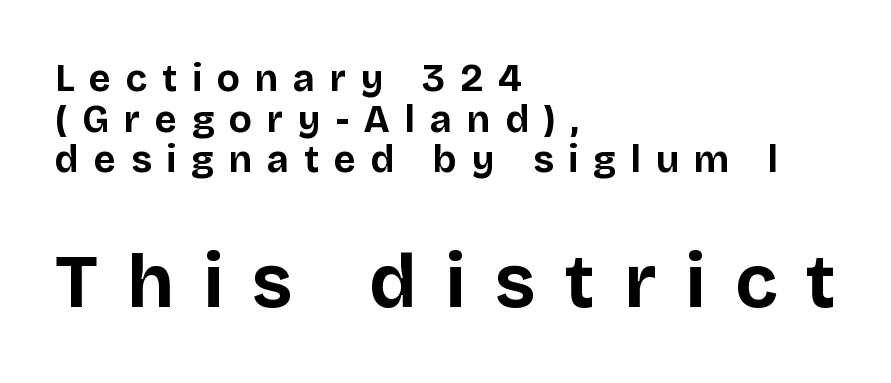
The image shows 75 px bold sans-serif type, upright; set left-aligned, tight line spacing (1.07x), unusually wide letter spacing (+0.39 em), not underlined; the second (bottom) block is 1.97x larger; low stroke contrast and a large x-height.
